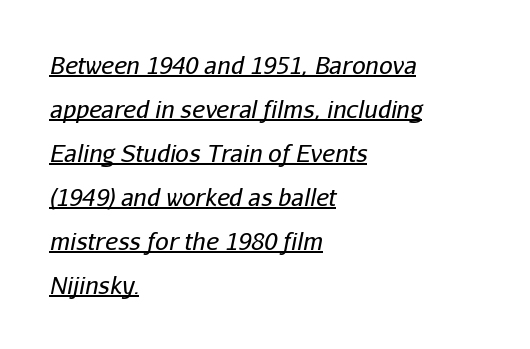
The image shows 24 px text type, italic (leaning right); set left-aligned, line spacing 1.83x, normal letter spacing, underlined.
